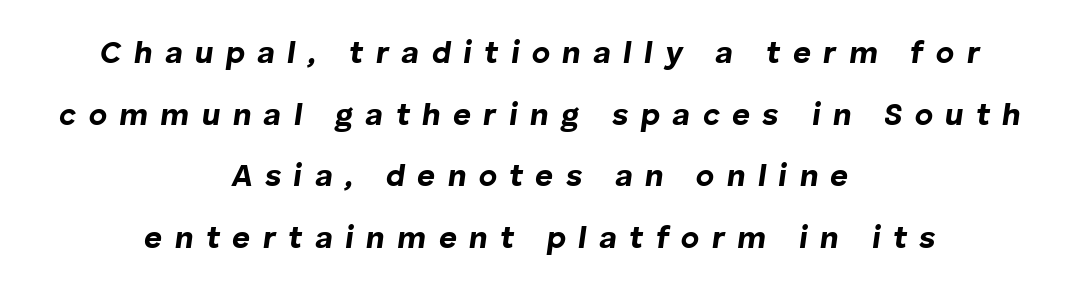
{"italic": "yes", "lean": "right", "slant_degrees": 8, "bold": "yes", "weight": "bold", "width": "normal", "stroke_contrast": "low", "x_height": "medium", "monospaced": "no", "underline": "no", "align": "center", "line_spacing": "loose", "line_spacing_ratio": 1.99, "letter_spacing": "wide", "letter_spacing_em": 0.4, "glyph_px": 31}
